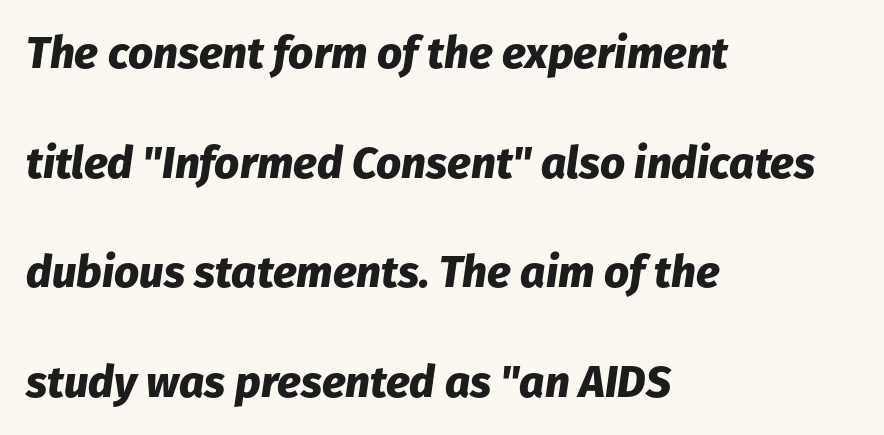
The image shows 44 px heavy type, italic (leaning right); set left-aligned, loose line spacing (2.49x), normal letter spacing, not underlined; low stroke contrast and a medium x-height.
